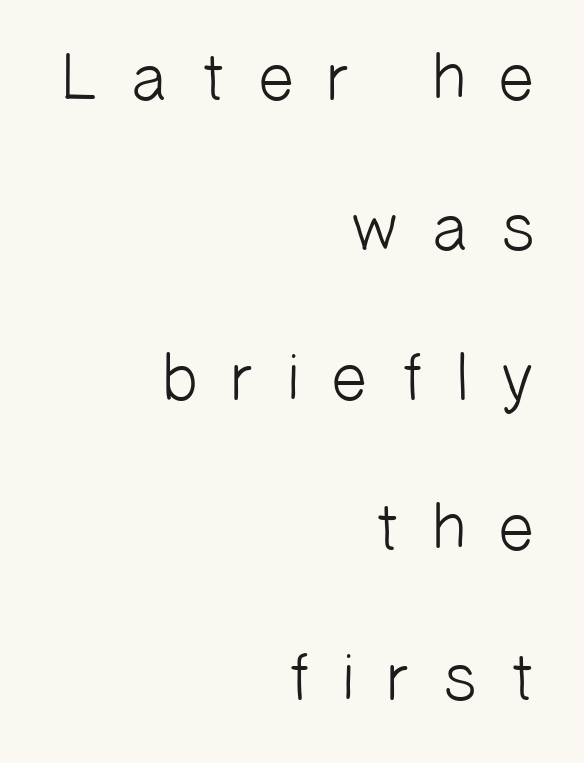
A flush-right, rag-left setting is used for this passage. The letters are spread apart with noticeably loose tracking. Rows of type keep a wide berth in the vertical direction. You could not count columns in this text — the font is proportionally spaced. Each letter's strokes conclude bluntly, with no projecting serifs. The typeface has the unassuming heft of standard copy or less.
